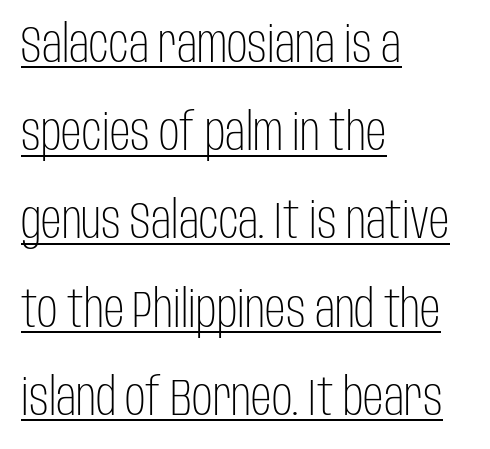
Weight: regular or lighter. All the whitespace from short lines collects on the right. Tracking here is standard; glyphs follow each other at the usual distance. Tall strokes in this sample are plumb rather than angled. To sum up the face: it is a sans, with no serifs.
